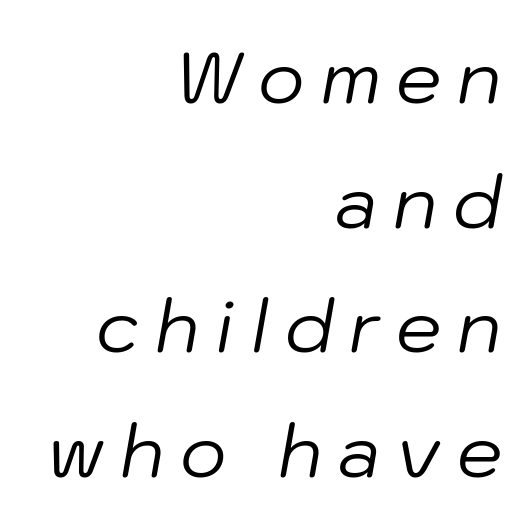
Q: Is the text bold? A: No.
Q: Is the text italic (slanted)? A: Yes, it leans right by about 10 degrees.
Q: Is the text underlined? A: No.
Q: How is the paragraph aligned? A: Right-aligned.
Q: Is the spacing between letters normal or unusually wide? A: Unusually wide.
Q: Width (condensed, normal, or wide)? A: Normal.
Q: Stroke contrast? A: Low.
Q: x-height? A: Medium.
Q: Monospaced? A: No.
